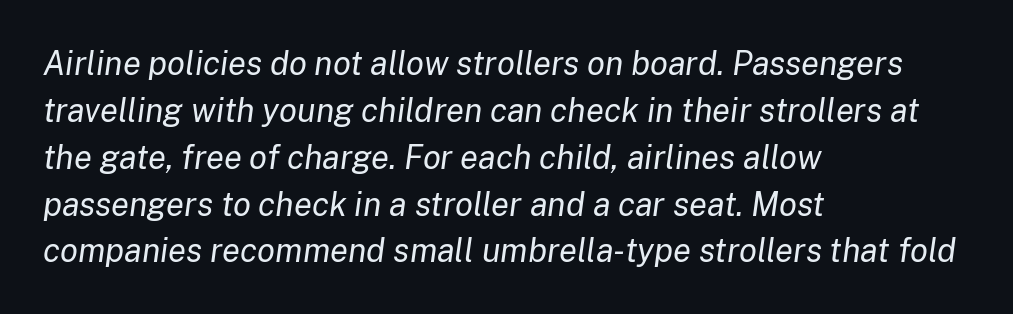
The rag falls on the right side of this text block. Slanted lettering throughout. The leading is moderate, giving the passage an even texture. The horizontal fit of the characters is conventional and even.
